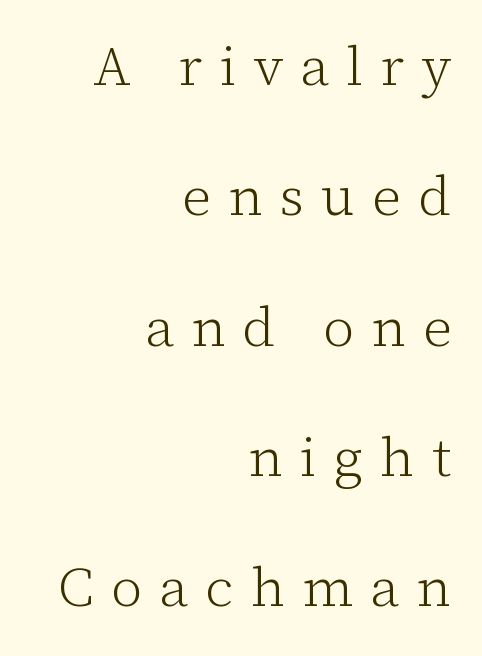
The image shows 55 px light serif type, upright; set right-aligned, loose line spacing (2.37x), unusually wide letter spacing (+0.31 em), not underlined; low stroke contrast and a medium x-height.
